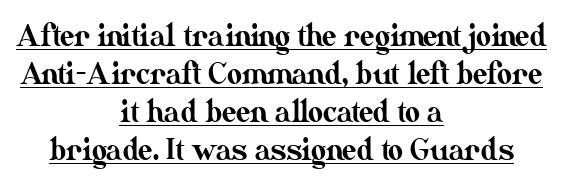
The image shows 29 px text type, upright; set centered, normal line spacing (1.31x), normal letter spacing, underlined; medium stroke contrast and a small x-height.
